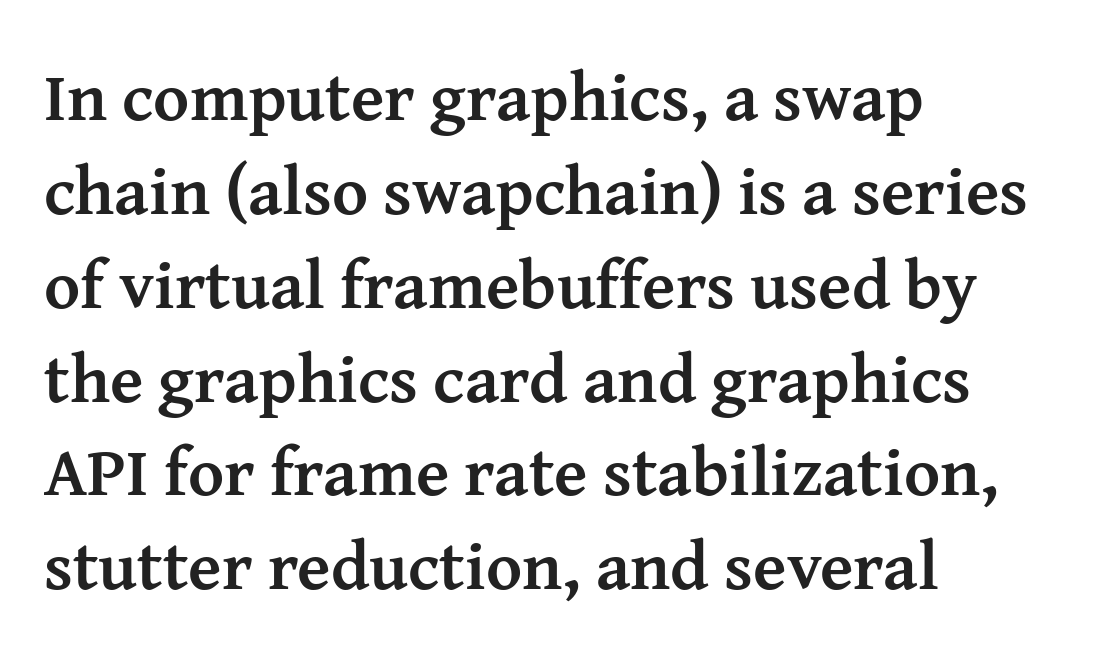
The image shows 69 px semibold serif type, upright; set left-aligned, normal line spacing (1.36x), normal letter spacing, not underlined; medium stroke contrast and a medium x-height.
